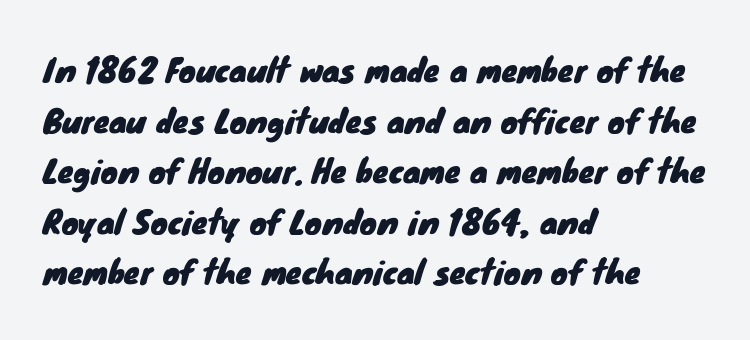
{"serif": "no", "width": "normal", "stroke_contrast": "low", "x_height": "small", "monospaced": "no", "underline": "no", "align": "left", "line_spacing": "normal", "line_spacing_ratio": 1.58, "letter_spacing": "normal", "letter_spacing_em": 0.0, "glyph_px": 32}
